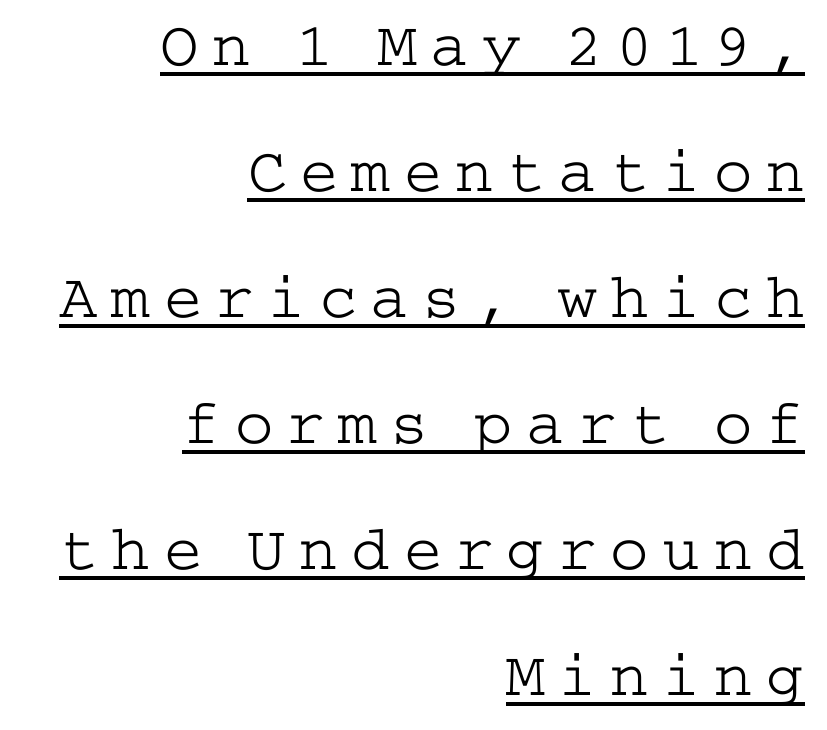
{"serif": "yes", "italic": "no", "bold": "no", "weight": "light", "width": "wide", "stroke_contrast": "low", "x_height": "medium", "underline": "yes", "align": "right", "line_spacing": "loose", "line_spacing_ratio": 1.97, "letter_spacing": "wide", "letter_spacing_em": 0.21, "glyph_px": 64}
